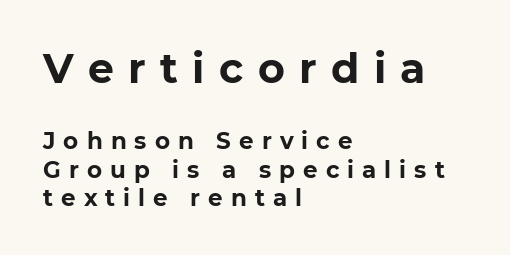
{"serif": "no", "italic": "no", "bold": "yes", "weight": "bold", "width": "normal", "stroke_contrast": "low", "x_height": "medium", "monospaced": "no", "underline": "no", "align": "left", "line_spacing_ratio": 1.23, "letter_spacing": "wide", "letter_spacing_em": 0.35, "larger_block": "first", "size_ratio": 1.78, "glyph_px": 41}
